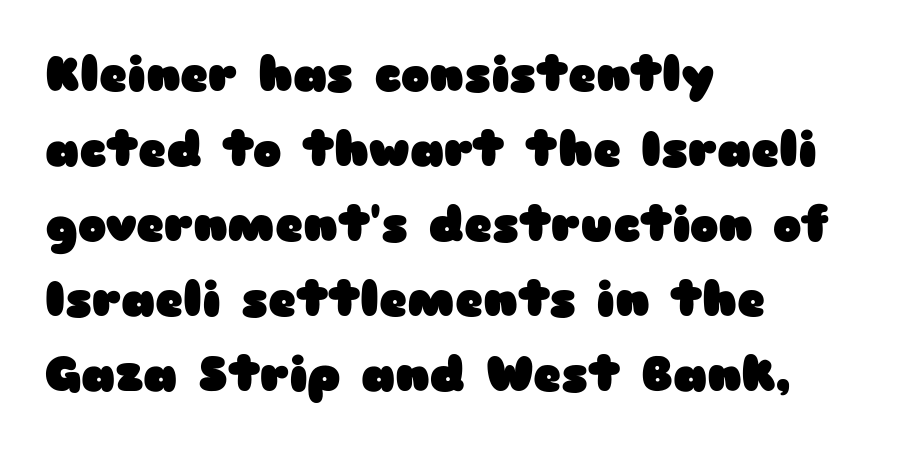
Q: Is the text bold? A: Yes.
Q: Is the text italic (slanted)? A: No, it is upright.
Q: Is the typeface a serif or a sans-serif typeface? A: Sans-serif.
Q: Is the text underlined? A: No.
Q: How is the paragraph aligned? A: Left-aligned.
Q: Is the spacing between letters normal or unusually wide? A: Normal.
Q: Is the spacing between lines tight, normal or loose? A: Normal.
Q: Width (condensed, normal, or wide)? A: Wide.
Q: Stroke contrast? A: Low.
Q: x-height? A: Medium.
Q: Monospaced? A: No.
